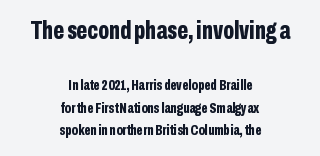
Does extra space separate the letters? No, they use regular spacing. Rows of type keep a routine distance in the vertical direction. The lines in this sample share a center point and differ in where they start and stop. Is the lower block the larger one? No — the upper block carries the bigger type. How heavy is the stroke? Heavy — this is a bold. Beneath every word, the page is bare.
